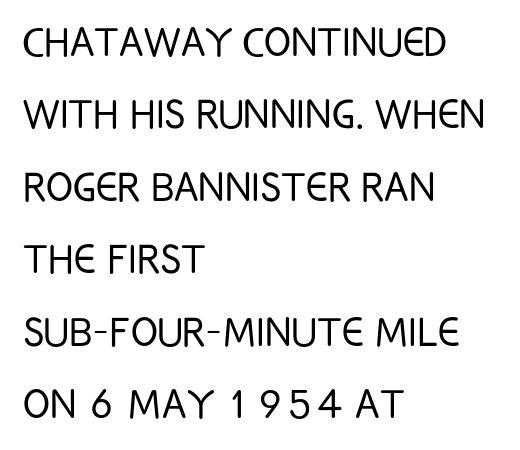
The image shows 50 px light, condensed sans-serif type, upright; set left-aligned, normal line spacing (1.45x), normal letter spacing, not underlined; low stroke contrast and a large x-height.
